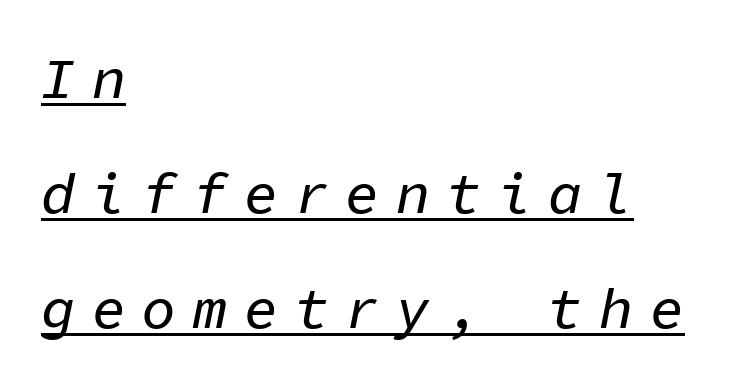
{"italic": "yes", "lean": "right", "slant_degrees": 11, "width": "normal", "stroke_contrast": "low", "x_height": "medium", "monospaced": "yes", "underline": "yes", "align": "left", "line_spacing": "loose", "line_spacing_ratio": 2.02, "letter_spacing": "wide", "letter_spacing_em": 0.29, "glyph_px": 57}
